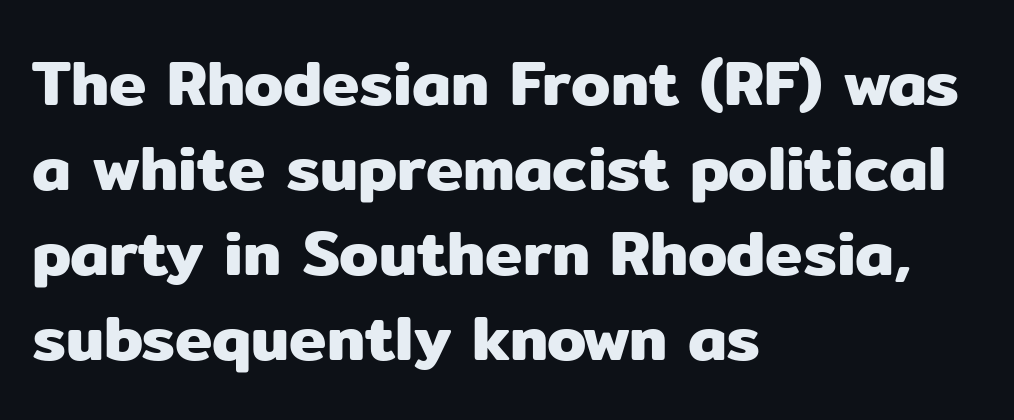
Q: Is the text italic (slanted)? A: No, it is upright.
Q: Is the typeface a serif or a sans-serif typeface? A: Sans-serif.
Q: Is the text underlined? A: No.
Q: How is the paragraph aligned? A: Left-aligned.
Q: Is the spacing between letters normal or unusually wide? A: Normal.
Q: Is the spacing between lines tight, normal or loose? A: Normal.
Q: Width (condensed, normal, or wide)? A: Normal.
Q: Stroke contrast? A: Low.
Q: x-height? A: Medium.
Q: Monospaced? A: No.
